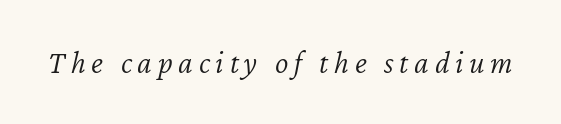
The image shows 32 px light type, italic (leaning right); set not underlined; low stroke contrast and a medium x-height.
